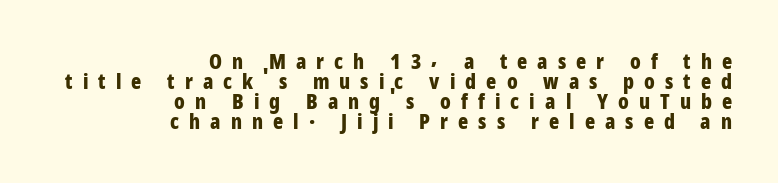
Q: Is the text bold? A: Yes.
Q: Is the text italic (slanted)? A: No, it is upright.
Q: Is the text underlined? A: No.
Q: How is the paragraph aligned? A: Right-aligned.
Q: Is the spacing between letters normal or unusually wide? A: Unusually wide.
Q: Is the spacing between lines tight, normal or loose? A: Tight.
